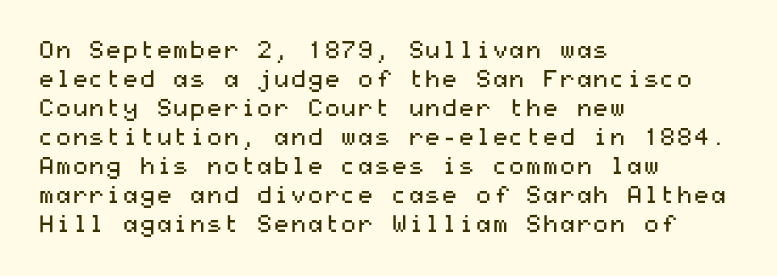
{"italic": "no", "bold": "no", "underline": "no", "align": "left", "line_spacing_ratio": 1.21, "letter_spacing": "normal", "letter_spacing_em": 0.0, "glyph_px": 24}
